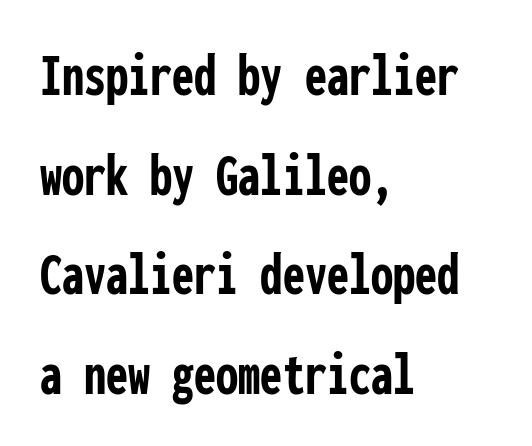
{"serif": "no", "italic": "no", "bold": "yes", "weight": "semibold", "width": "condensed", "stroke_contrast": "low", "x_height": "medium", "monospaced": "yes", "underline": "no", "align": "left", "line_spacing": "normal", "line_spacing_ratio": 1.58, "letter_spacing": "normal", "letter_spacing_em": 0.0, "glyph_px": 63}
